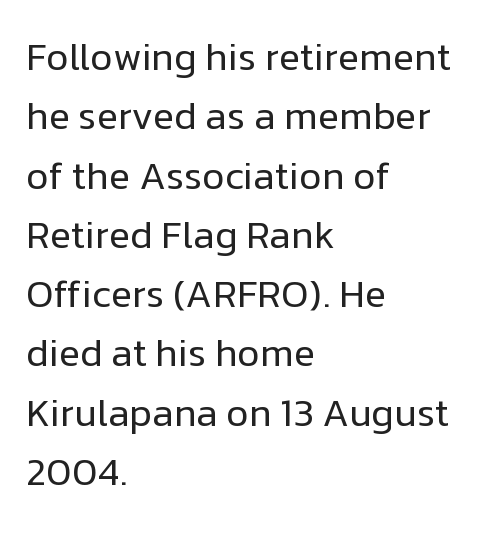
Q: Is the text bold? A: No.
Q: Is the text italic (slanted)? A: No, it is upright.
Q: Is the typeface a serif or a sans-serif typeface? A: Sans-serif.
Q: Is the text underlined? A: No.
Q: How is the paragraph aligned? A: Left-aligned.
Q: Is the spacing between letters normal or unusually wide? A: Normal.
Q: Is the spacing between lines tight, normal or loose? A: Normal.
Q: Width (condensed, normal, or wide)? A: Normal.
Q: Stroke contrast? A: Low.
Q: x-height? A: Medium.
Q: Monospaced? A: No.
